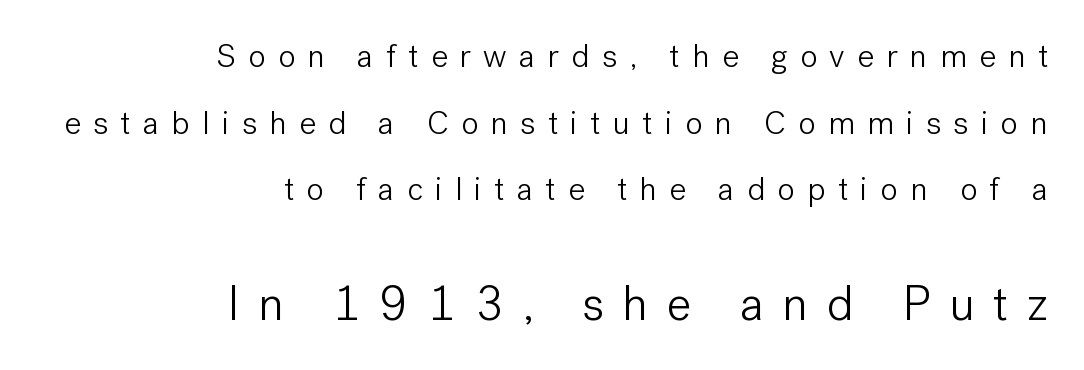
The image shows 49 px light sans-serif type, upright; set right-aligned, loose line spacing (2.02x), unusually wide letter spacing (+0.37 em), not underlined; the second (bottom) block is 1.48x larger; low stroke contrast and a medium x-height.
